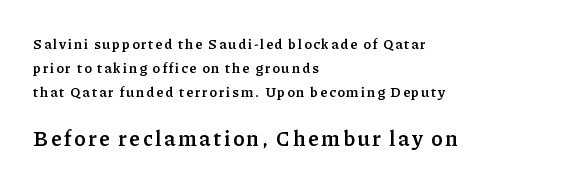
Quick note: not italic, upright. Check under the words: just untouched page. Every row of glyphs begins at an identical x-position on the left. These lines carry a lot of weight — the face is fully bold. The face used here appears at its bigger size in the lower chunk.
